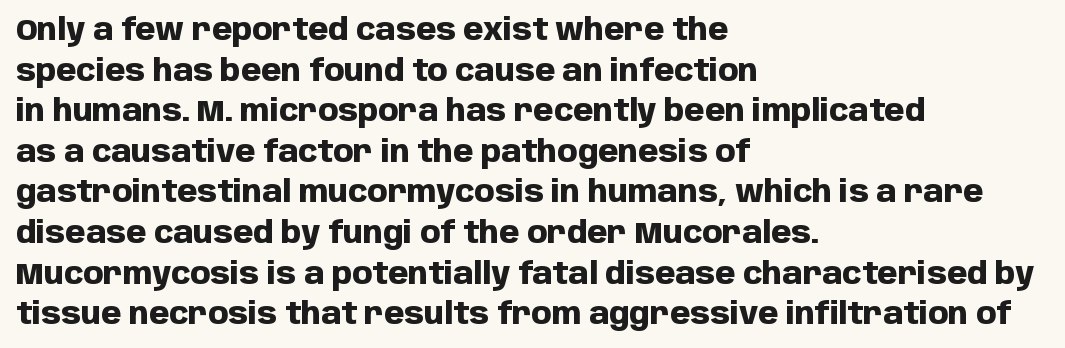
The typography opts for an upright posture over an oblique one. These lines are rendered in a variable-pitch font. Vertically, the passage feels balanced, rows spaced as you'd expect. No word sits above an underline. A classic flush-left, rag-right setting is used for this passage.
